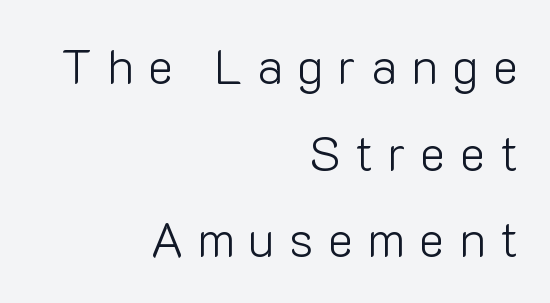
The image shows 49 px light sans-serif type, upright; set right-aligned, line spacing 1.77x, unusually wide letter spacing (+0.29 em), not underlined; low stroke contrast and a medium x-height.
